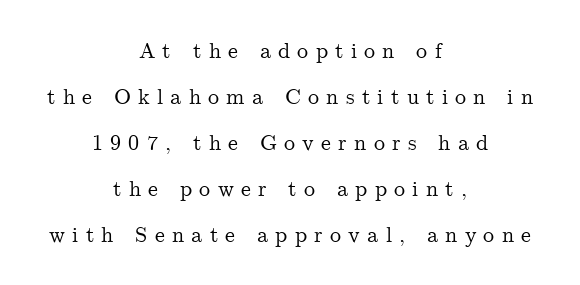
The image shows 22 px text type, upright; set centered, loose line spacing (2.09x), unusually wide letter spacing (+0.33 em), not underlined.
